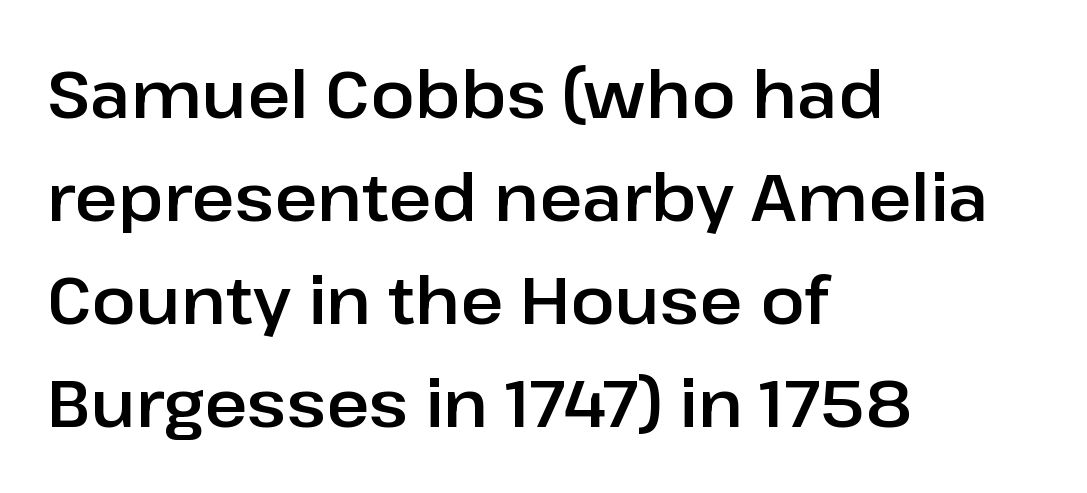
{"serif": "no", "italic": "no", "width": "normal", "stroke_contrast": "low", "x_height": "medium", "monospaced": "no", "underline": "no", "align": "left", "line_spacing": "normal", "line_spacing_ratio": 1.56, "letter_spacing": "normal", "letter_spacing_em": 0.0, "glyph_px": 66}
